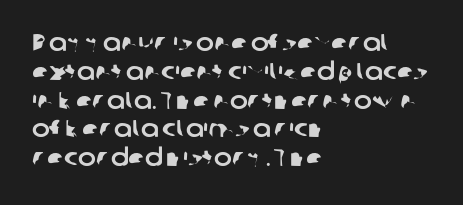
The image shows 24 px text type; set left-aligned, line spacing 1.2x, normal letter spacing, not underlined.
